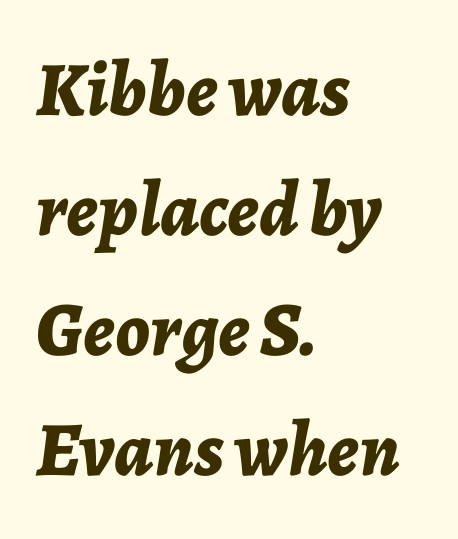
The image shows 77 px bold type, italic (leaning right); set left-aligned, normal line spacing (1.56x), normal letter spacing, not underlined; low stroke contrast and a medium x-height.
